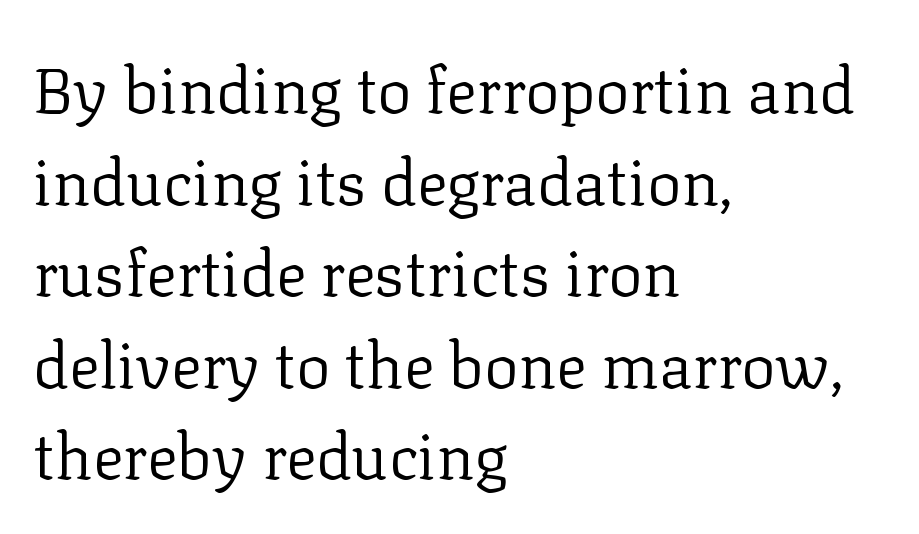
{"serif": "yes", "italic": "no", "bold": "no", "weight": "regular", "width": "normal", "stroke_contrast": "low", "x_height": "medium", "monospaced": "no", "underline": "no", "align": "left", "line_spacing": "normal", "line_spacing_ratio": 1.43, "letter_spacing": "normal", "letter_spacing_em": 0.0, "glyph_px": 64}
